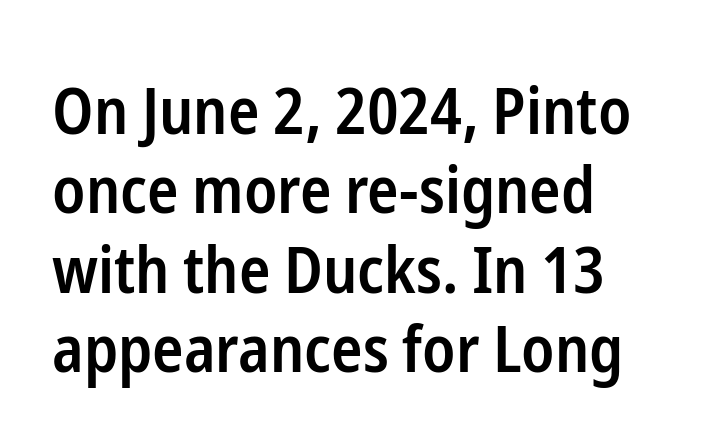
Q: Is the text bold? A: Semi-bold.
Q: Is the text italic (slanted)? A: No, it is upright.
Q: Is the typeface a serif or a sans-serif typeface? A: Sans-serif.
Q: Is the text underlined? A: No.
Q: How is the paragraph aligned? A: Left-aligned.
Q: Is the spacing between letters normal or unusually wide? A: Normal.
Q: Width (condensed, normal, or wide)? A: Condensed.
Q: Stroke contrast? A: Low.
Q: x-height? A: Medium.
Q: Monospaced? A: No.
